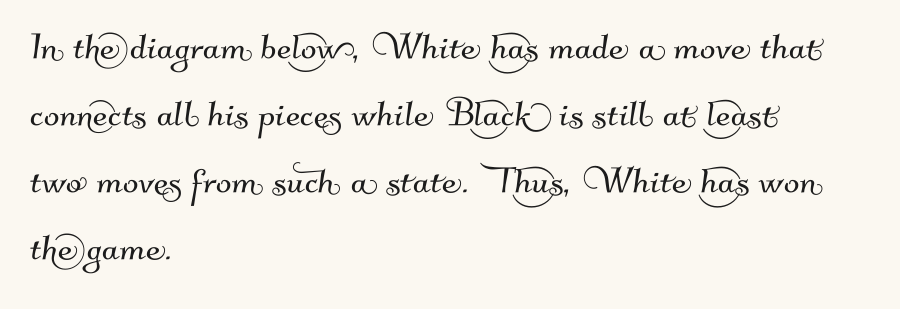
Q: Is the typeface a serif or a sans-serif typeface? A: Sans-serif.
Q: Is the text underlined? A: No.
Q: How is the paragraph aligned? A: Left-aligned.
Q: Is the spacing between letters normal or unusually wide? A: Normal.
Q: Is the spacing between lines tight, normal or loose? A: Normal.
Q: Width (condensed, normal, or wide)? A: Normal.
Q: Stroke contrast? A: Medium.
Q: x-height? A: Small.
Q: Monospaced? A: No.
